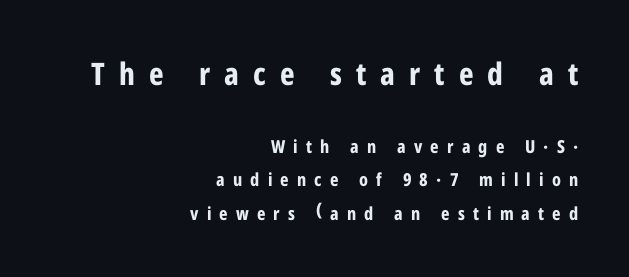
The image shows 31 px bold, condensed sans-serif type, upright; set right-aligned, line spacing 1.85x, unusually wide letter spacing (+0.45 em), not underlined; the first (top) block is 1.72x larger; low stroke contrast and a medium x-height.
